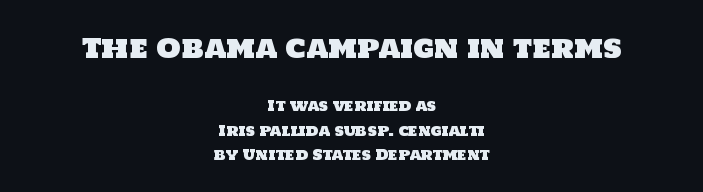
{"underline": "no", "align": "center", "line_spacing_ratio": 1.76, "letter_spacing": "normal", "letter_spacing_em": 0.0, "larger_block": "first", "size_ratio": 1.93, "glyph_px": 27}
